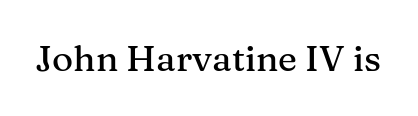
{"serif": "yes", "italic": "no", "width": "normal", "stroke_contrast": "medium", "x_height": "medium", "monospaced": "no", "underline": "no", "letter_spacing": "normal", "letter_spacing_em": 0.0, "glyph_px": 36}
